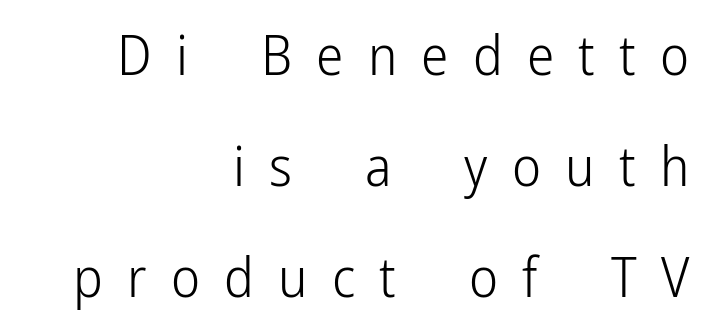
Q: Is the text bold? A: No.
Q: Is the text italic (slanted)? A: No, it is upright.
Q: Is the typeface a serif or a sans-serif typeface? A: Sans-serif.
Q: Is the text underlined? A: No.
Q: How is the paragraph aligned? A: Right-aligned.
Q: Is the spacing between letters normal or unusually wide? A: Unusually wide.
Q: Is the spacing between lines tight, normal or loose? A: Loose.
Q: Width (condensed, normal, or wide)? A: Condensed.
Q: Stroke contrast? A: Low.
Q: x-height? A: Medium.
Q: Monospaced? A: No.
